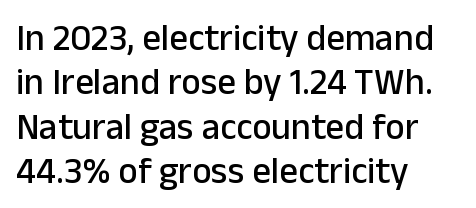
The passage shown has conventional tracking throughout. A clean baseline with only descenders dipping below it. Rendered with straight, roman letterforms. This sample uses a sans-serif face.
